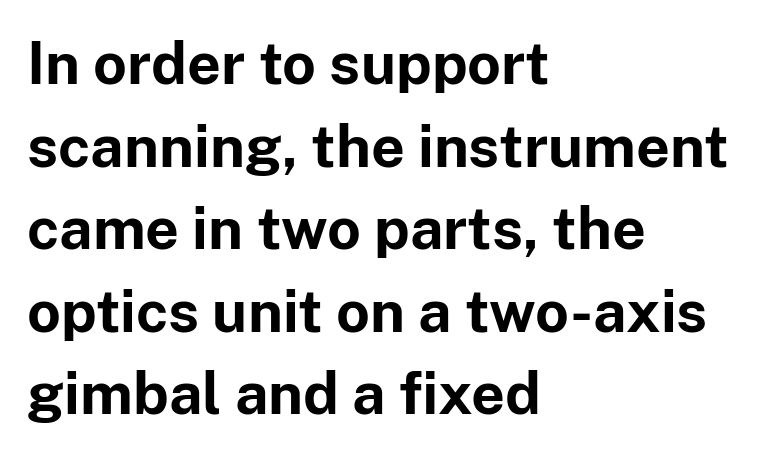
{"serif": "no", "italic": "no", "bold": "yes", "weight": "bold", "width": "normal", "stroke_contrast": "low", "x_height": "medium", "monospaced": "no", "underline": "no", "align": "left", "line_spacing": "normal", "line_spacing_ratio": 1.4, "letter_spacing": "normal", "letter_spacing_em": 0.0, "glyph_px": 59}
